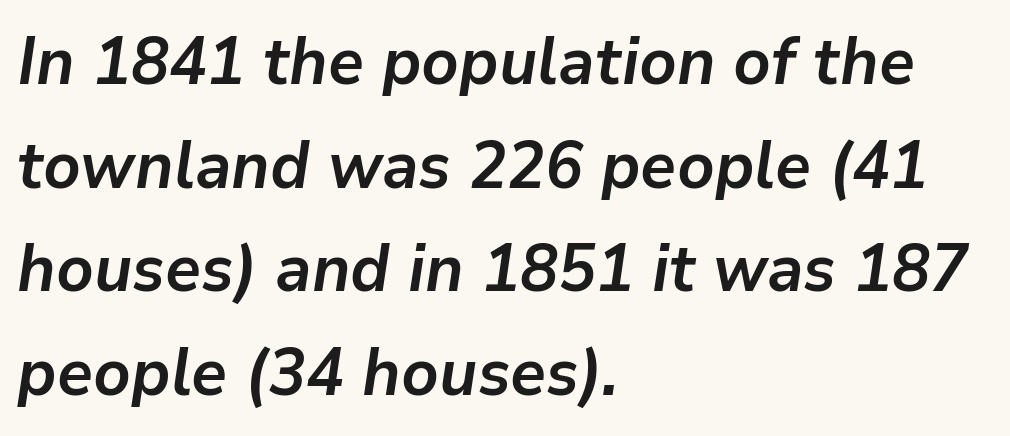
Q: Is the text bold? A: Yes.
Q: Is the text italic (slanted)? A: Yes, it leans right by about 9 degrees.
Q: Is the text underlined? A: No.
Q: How is the paragraph aligned? A: Left-aligned.
Q: Is the spacing between letters normal or unusually wide? A: Normal.
Q: Is the spacing between lines tight, normal or loose? A: Normal.
Q: Width (condensed, normal, or wide)? A: Normal.
Q: Stroke contrast? A: Low.
Q: x-height? A: Medium.
Q: Monospaced? A: No.
